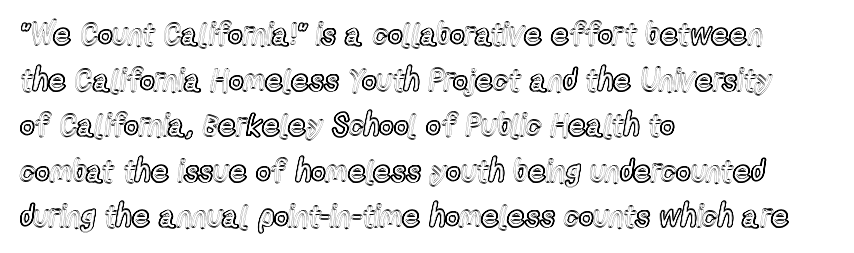
The image shows 31 px condensed type; set left-aligned, normal line spacing (1.47x), normal letter spacing, not underlined; a medium x-height.
